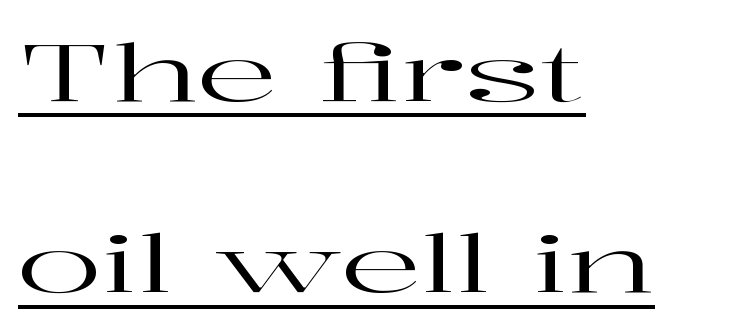
{"serif": "yes", "italic": "no", "width": "wide", "stroke_contrast": "high", "x_height": "medium", "monospaced": "no", "underline": "yes", "align": "left", "line_spacing": "loose", "line_spacing_ratio": 2.42, "letter_spacing": "normal", "letter_spacing_em": 0.0, "glyph_px": 79}
